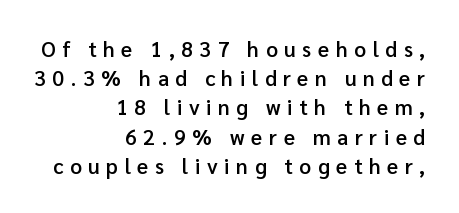
Q: Is the text bold? A: Semi-bold.
Q: Is the text italic (slanted)? A: No, it is upright.
Q: Is the text underlined? A: No.
Q: How is the paragraph aligned? A: Right-aligned.
Q: Is the spacing between letters normal or unusually wide? A: Unusually wide.
Q: Is the spacing between lines tight, normal or loose? A: Normal.
